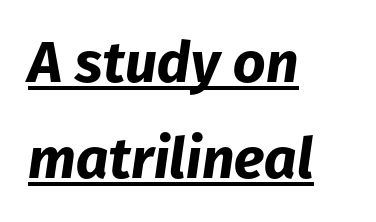
Whoever set this chose a conventional vertical rhythm. If you drew a ruler down the left edge, every line would touch it. Does extra space separate the letters? No, they use regular spacing. These characters rest on top of a visible drawn line.
